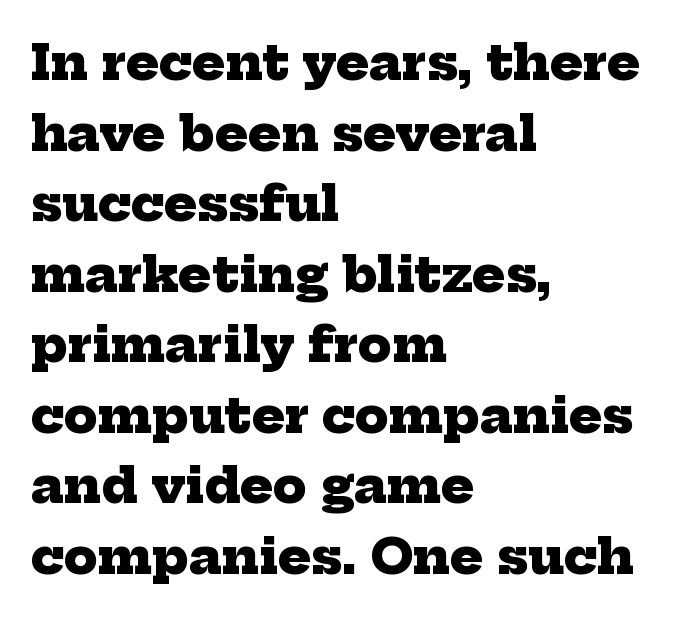
Heavy, bold letterforms. Plain, unruled lines of type. These lines are rendered in a variable-pitch font. These lines stack with their left ends in a neat column. There is no visible air inserted between adjacent glyphs.
